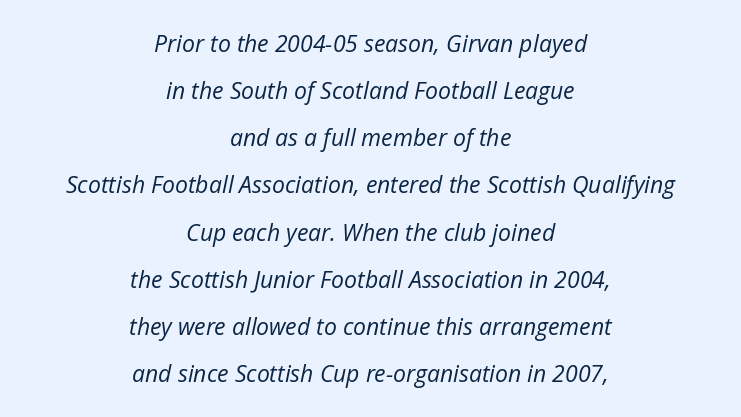
The weight would be labelled regular, book, light, or lighter still. The rendering keeps characters at their native spacing. The vertical gap from one line to the next is large. The lettering tilts uniformly, giving the passage an italic look.
